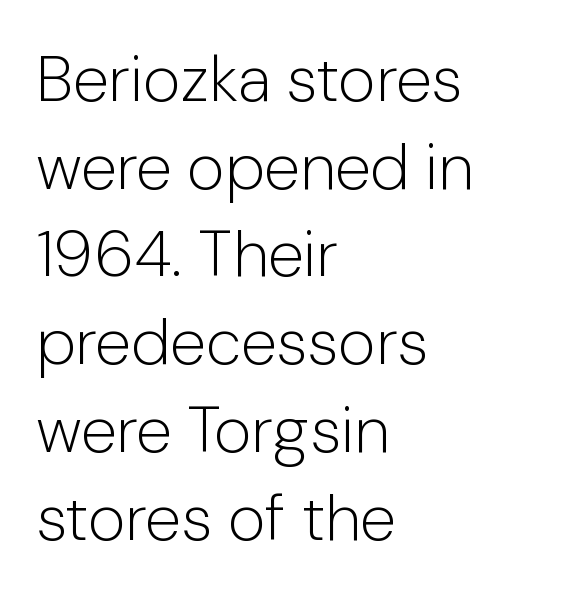
{"serif": "no", "italic": "no", "bold": "no", "weight": "light", "width": "normal", "stroke_contrast": "low", "x_height": "medium", "monospaced": "no", "underline": "no", "align": "left", "line_spacing": "normal", "line_spacing_ratio": 1.35, "letter_spacing": "normal", "letter_spacing_em": 0.0, "glyph_px": 65}
